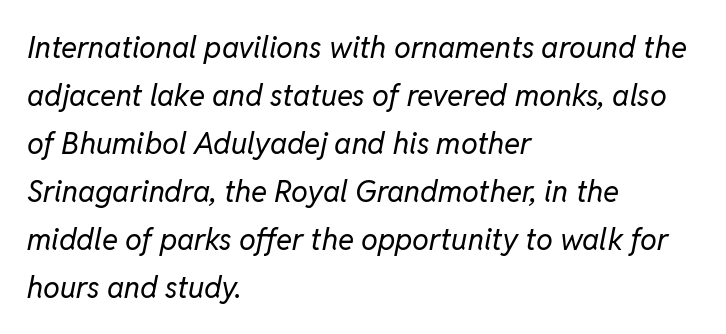
Spacing verdict: proportional, widths tailored to each character. The space between consecutive lines is moderate. The letters sit at their default tracking, neither squeezed nor spread. No extra ink here — the face is not bold.
